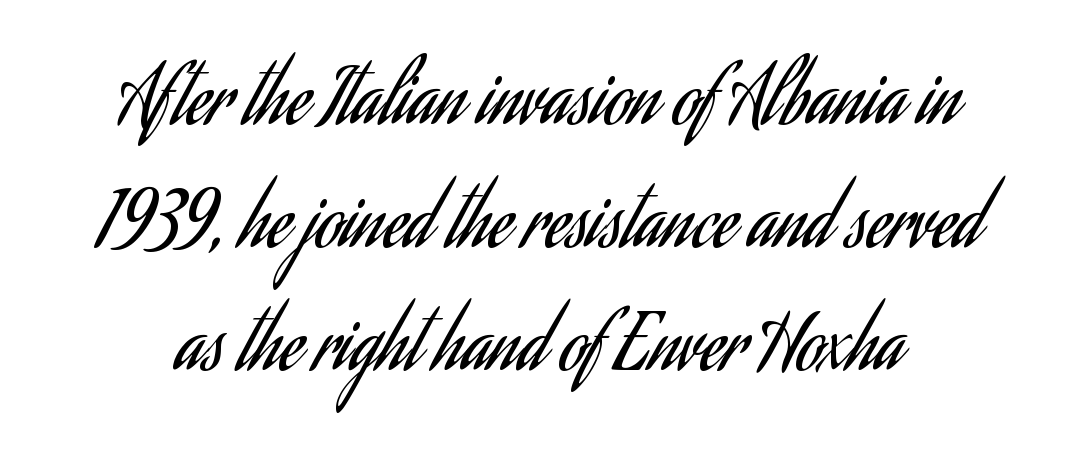
Q: Is the text bold? A: No.
Q: Is the text italic (slanted)? A: Yes.
Q: Is the typeface a serif or a sans-serif typeface? A: Sans-serif.
Q: Is the text underlined? A: No.
Q: Is the spacing between letters normal or unusually wide? A: Normal.
Q: Is the spacing between lines tight, normal or loose? A: Normal.
Q: Width (condensed, normal, or wide)? A: Condensed.
Q: Stroke contrast? A: Low.
Q: x-height? A: Small.
Q: Monospaced? A: No.
